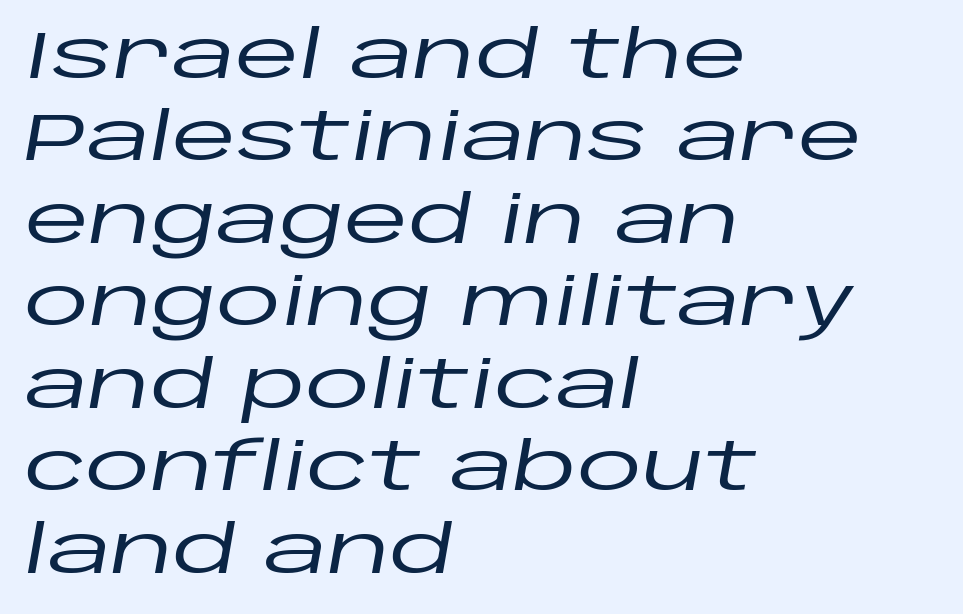
The image shows 66 px wide type, italic (leaning right); set left-aligned, normal line spacing (1.25x), normal letter spacing, not underlined; low stroke contrast and a large x-height.
